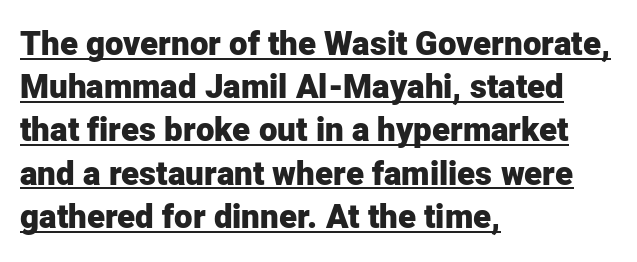
Q: Is the text bold? A: Yes.
Q: Is the text italic (slanted)? A: No, it is upright.
Q: Is the typeface a serif or a sans-serif typeface? A: Sans-serif.
Q: Is the text underlined? A: Yes.
Q: How is the paragraph aligned? A: Left-aligned.
Q: Is the spacing between letters normal or unusually wide? A: Normal.
Q: Is the spacing between lines tight, normal or loose? A: Normal.
Q: Width (condensed, normal, or wide)? A: Normal.
Q: Stroke contrast? A: Low.
Q: x-height? A: Medium.
Q: Monospaced? A: No.
